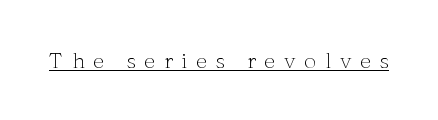
Q: Is the text bold? A: No.
Q: Is the text italic (slanted)? A: No, it is upright.
Q: Is the text underlined? A: Yes.
Q: Is the spacing between letters normal or unusually wide? A: Unusually wide.
